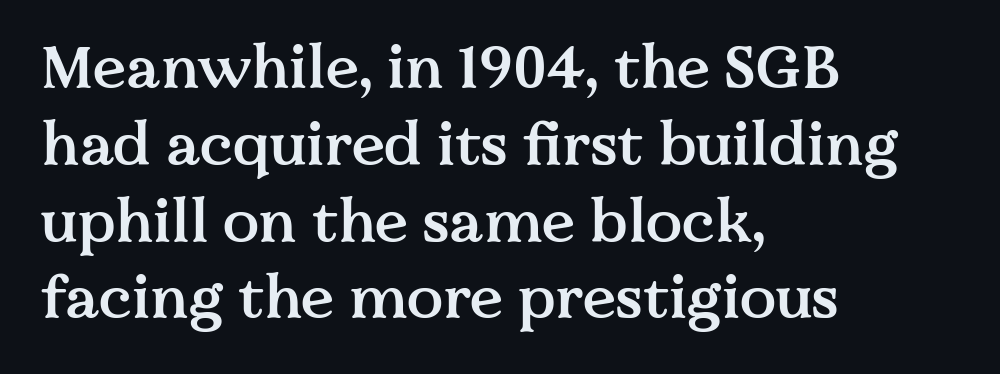
Lines of text with bare space underneath. The lines in this sample share a left origin and differ only in where they stop. Vertical strokes here are truly vertical. The rendering keeps characters at their native spacing. The passage shown stacks its lines at a standard gap.
